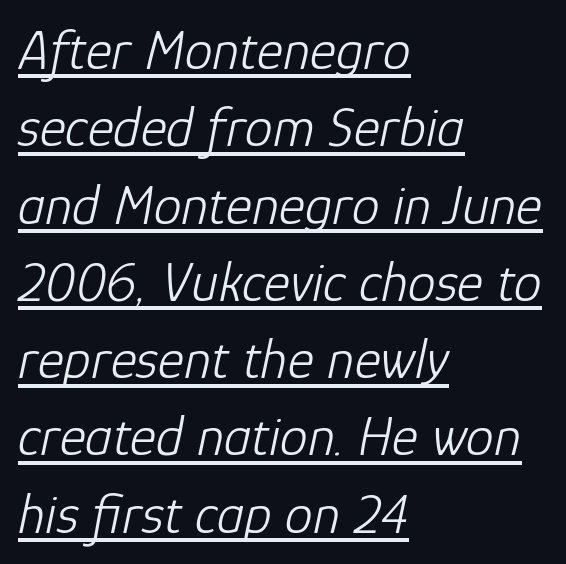
Honestly, the letter spacing is just normal — you wouldn't notice it. This sample uses an oblique cut, with every glyph tilted off the vertical. These lines are set flush left with a ragged right edge. Notice how descenders clear the ascenders below comfortably — that's standard leading. The cut favours lightness, reaching ordinary text weight at its darkest. Is this a fixed-width face? No — the glyphs have proportional, varying widths.
